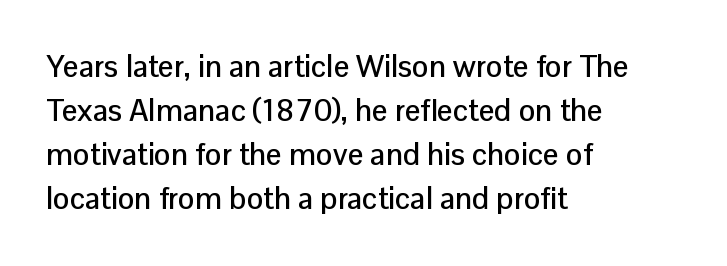
Q: Is the text italic (slanted)? A: No, it is upright.
Q: Is the typeface a serif or a sans-serif typeface? A: Sans-serif.
Q: Is the text underlined? A: No.
Q: How is the paragraph aligned? A: Left-aligned.
Q: Is the spacing between letters normal or unusually wide? A: Normal.
Q: Is the spacing between lines tight, normal or loose? A: Normal.
Q: Width (condensed, normal, or wide)? A: Normal.
Q: Stroke contrast? A: Low.
Q: x-height? A: Medium.
Q: Monospaced? A: No.
